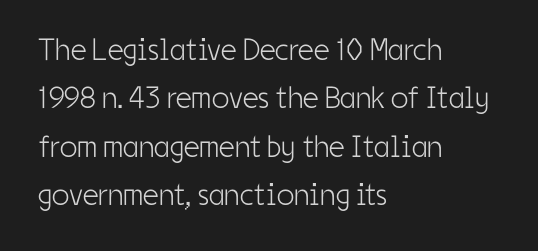
{"serif": "no", "italic": "no", "bold": "no", "weight": "light", "width": "condensed", "stroke_contrast": "low", "x_height": "medium", "monospaced": "no", "underline": "no", "align": "left", "line_spacing": "normal", "line_spacing_ratio": 1.56, "letter_spacing": "normal", "letter_spacing_em": 0.0, "glyph_px": 31}
